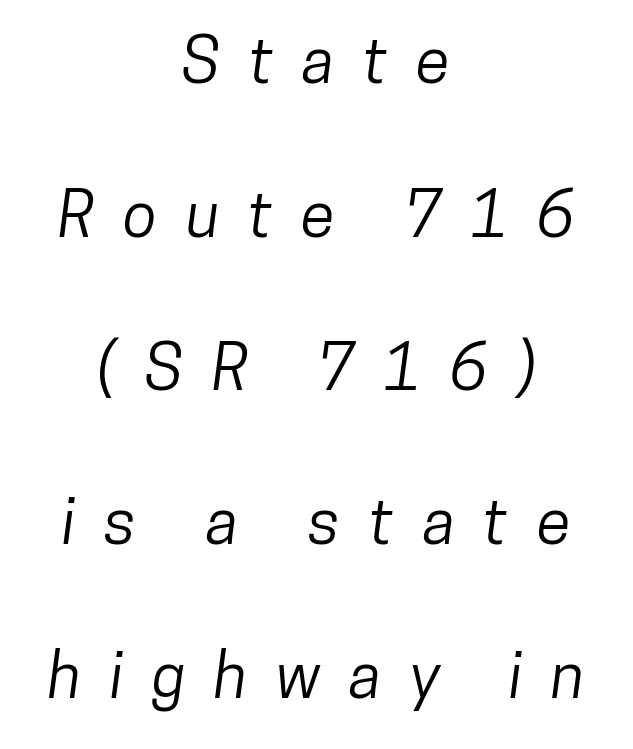
The image shows 63 px condensed sans-serif type; set centered, loose line spacing (2.44x), unusually wide letter spacing (+0.45 em), not underlined; low stroke contrast and a medium x-height.
